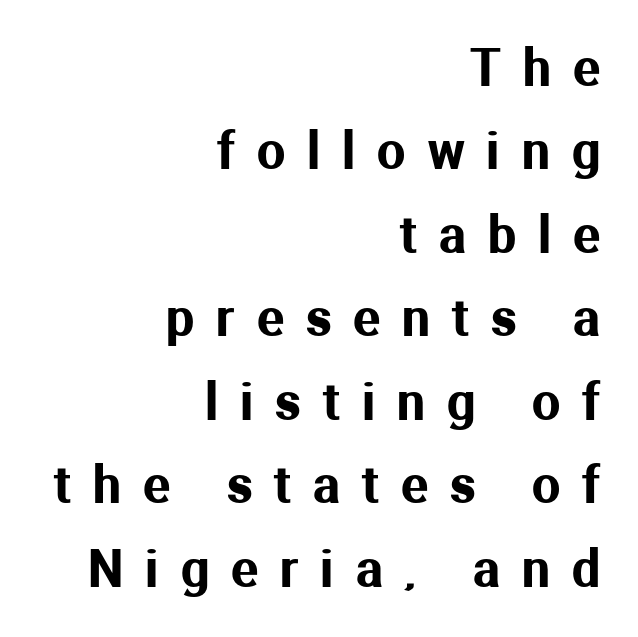
{"serif": "no", "italic": "no", "width": "normal", "stroke_contrast": "medium", "x_height": "medium", "monospaced": "no", "underline": "no", "align": "right", "line_spacing": "normal", "line_spacing_ratio": 1.67, "letter_spacing": "wide", "letter_spacing_em": 0.44, "glyph_px": 50}
